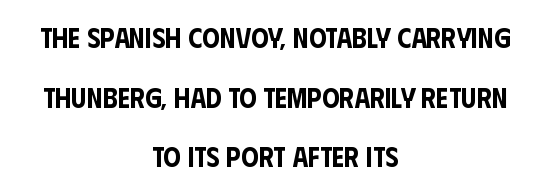
Italic? Not at all — the glyphs are vertical. Successive baselines arrive slowly, with a big drop between each. Each letter keeps its own natural width here, so spacing adapts to shape. Is the block centered? Yes — each line is placed symmetrically about the middle. Spacing between characters is what you'd get straight out of the box. You can tell from the bare stems that sans-serif type was used.
